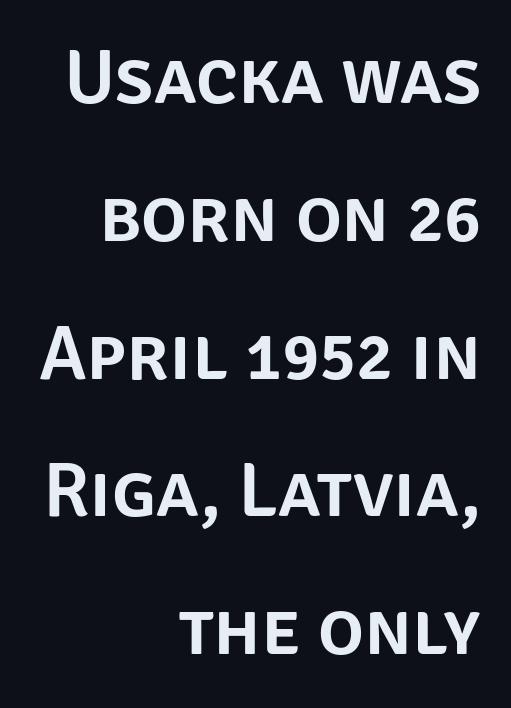
{"serif": "no", "italic": "no", "width": "normal", "stroke_contrast": "low", "x_height": "large", "monospaced": "no", "underline": "no", "align": "right", "line_spacing_ratio": 1.79, "letter_spacing": "normal", "letter_spacing_em": 0.0, "glyph_px": 77}
